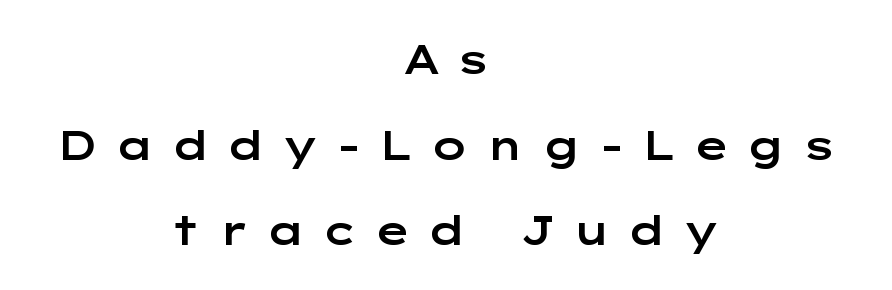
This rendering uses center alignment, leaving both contours irregular but symmetric. These lines are rendered in a variable-pitch font. Rule under the text: the space is simply empty. This sample uses a sans-serif face.
